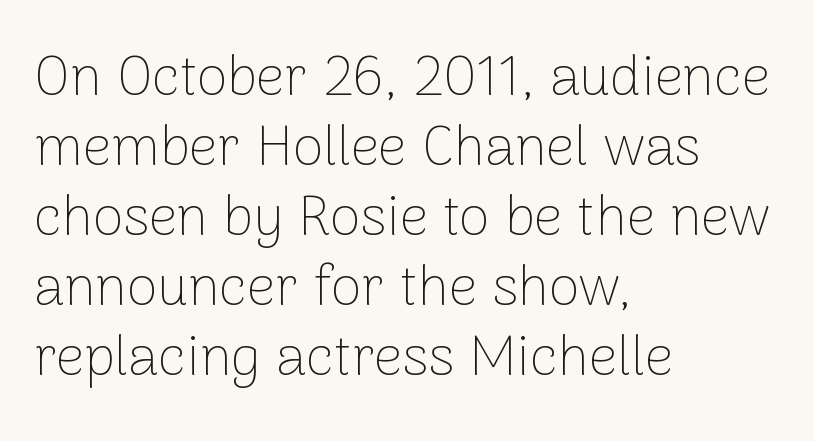
The passage shown is typed in a proportional face where columns would drift. Whoever set this chose a conventional vertical rhythm. It's the straight-up-and-down kind of type. The paragraph has a hard left edge and a soft right edge. There is no visible air inserted between adjacent glyphs.
